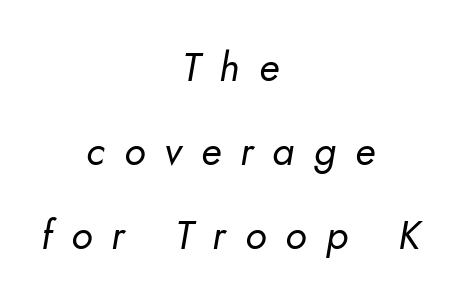
Q: Is the text bold? A: No.
Q: Is the text italic (slanted)? A: Yes, it leans right by about 10 degrees.
Q: Is the text underlined? A: No.
Q: How is the paragraph aligned? A: Centered.
Q: Is the spacing between letters normal or unusually wide? A: Unusually wide.
Q: Is the spacing between lines tight, normal or loose? A: Loose.
Q: Width (condensed, normal, or wide)? A: Normal.
Q: Stroke contrast? A: Low.
Q: x-height? A: Small.
Q: Monospaced? A: No.
